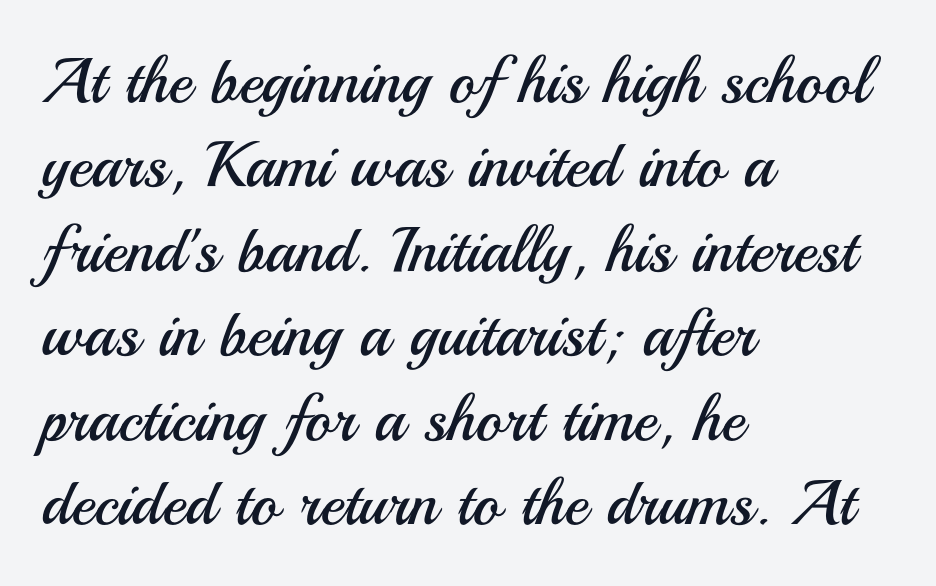
{"serif": "no", "bold": "no", "weight": "regular", "width": "normal", "stroke_contrast": "medium", "x_height": "small", "monospaced": "no", "underline": "no", "align": "left", "line_spacing": "normal", "line_spacing_ratio": 1.32, "letter_spacing": "normal", "letter_spacing_em": 0.0, "glyph_px": 64}
